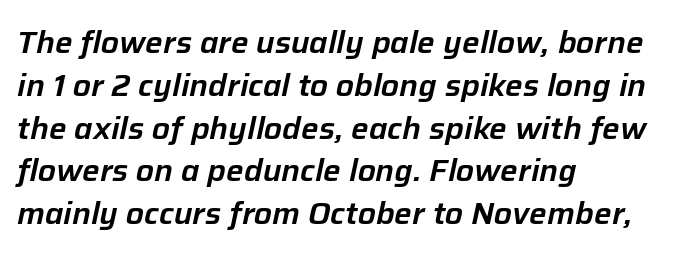
The passage shown is typed in a proportional face where columns would drift. Leftover space on each line is placed entirely after the last word. There is no visible air inserted between adjacent glyphs. This block has exactly the height ordinary leading produces.
